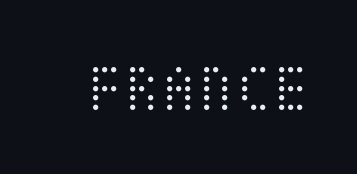
Each stroke keeps to a modest, everyday thickness or less. Quick note: not italic, upright. The face used here is rendered with its standard letterfit. Lines of text with bare space underneath.
